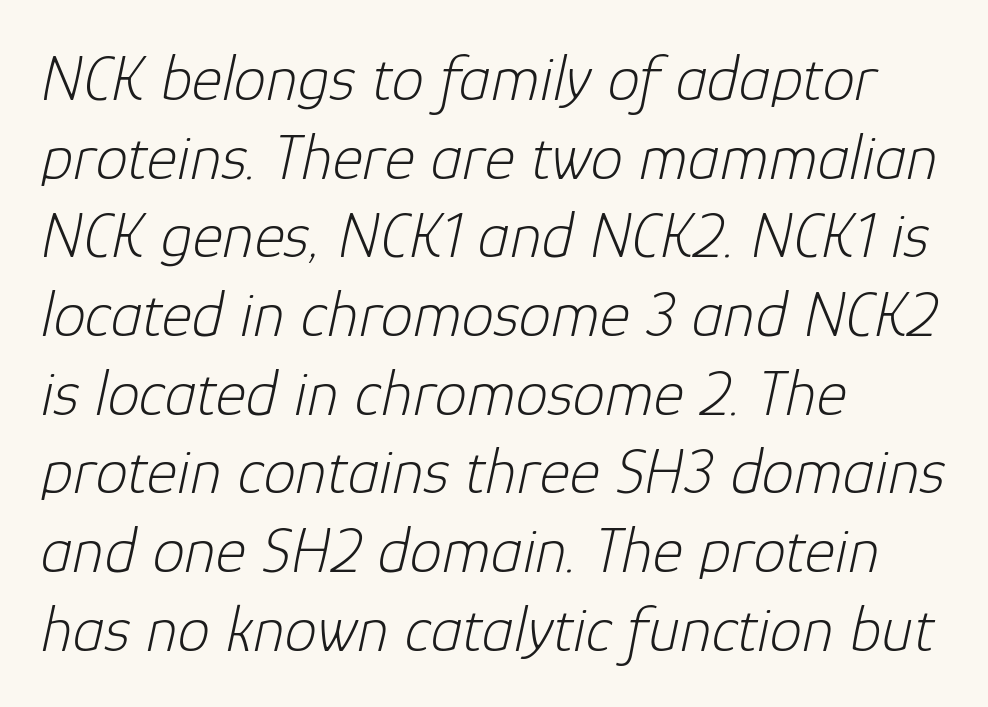
Q: Is the text bold? A: No.
Q: Is the text italic (slanted)? A: Yes, it leans right by about 12 degrees.
Q: Is the text underlined? A: No.
Q: How is the paragraph aligned? A: Left-aligned.
Q: Is the spacing between letters normal or unusually wide? A: Normal.
Q: Width (condensed, normal, or wide)? A: Normal.
Q: Stroke contrast? A: Low.
Q: x-height? A: Medium.
Q: Monospaced? A: No.
